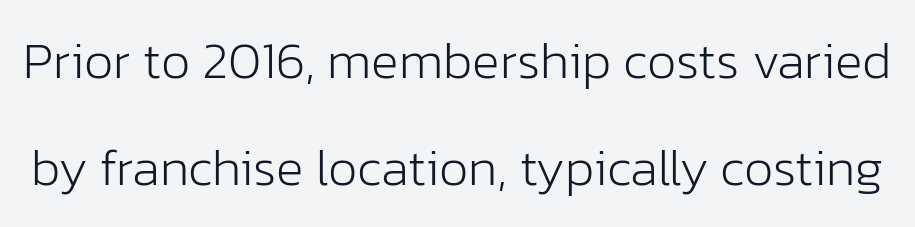
{"serif": "no", "italic": "no", "bold": "no", "weight": "light", "width": "normal", "stroke_contrast": "low", "x_height": "medium", "monospaced": "no", "underline": "no", "line_spacing": "loose", "line_spacing_ratio": 2.06, "letter_spacing": "normal", "letter_spacing_em": 0.0, "glyph_px": 52}
